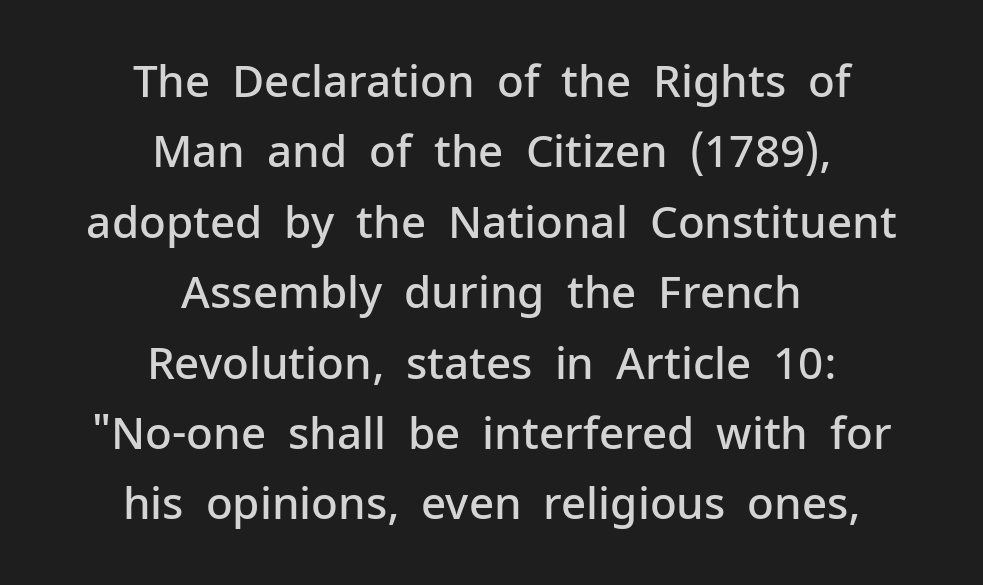
The image shows 44 px semibold sans-serif type, upright; set centered, normal line spacing (1.6x), normal letter spacing, not underlined; low stroke contrast and a medium x-height.
